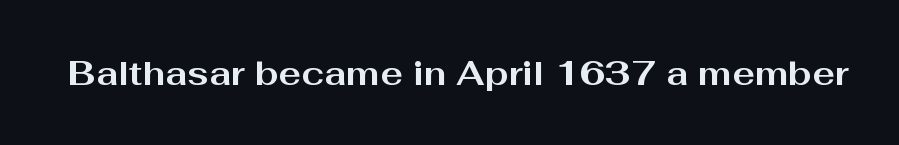
Unlike a traditional serif, this face leaves its strokes unadorned. On the weight axis this lands at bold, roughly 700. How are the letters spaced? Ordinarily, with no added tracking. Honestly, there is no underline to notice here at all. The specimen reads as upright at a glance.
